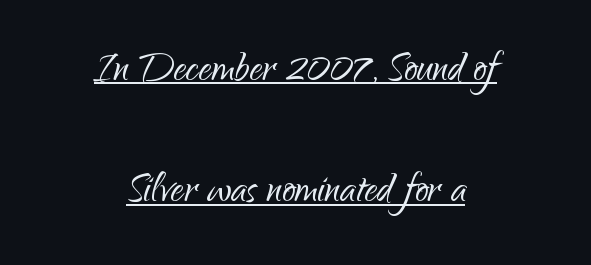
Q: Is the text bold? A: No.
Q: Is the text italic (slanted)? A: Yes.
Q: Is the typeface a serif or a sans-serif typeface? A: Sans-serif.
Q: Is the text underlined? A: Yes.
Q: How is the paragraph aligned? A: Centered.
Q: Is the spacing between letters normal or unusually wide? A: Normal.
Q: Is the spacing between lines tight, normal or loose? A: Loose.
Q: Width (condensed, normal, or wide)? A: Normal.
Q: Stroke contrast? A: Low.
Q: x-height? A: Small.
Q: Monospaced? A: No.
